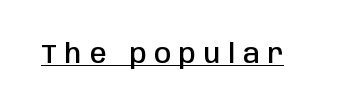
Q: Is the text bold? A: Semi-bold.
Q: Is the text italic (slanted)? A: No, it is upright.
Q: Is the text underlined? A: Yes.
Q: Is the spacing between letters normal or unusually wide? A: Unusually wide.
